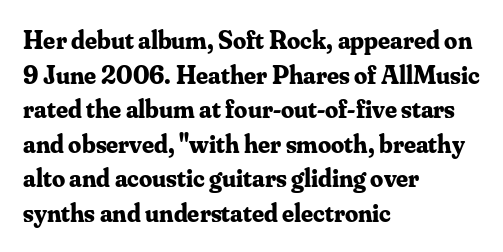
Do the letters lean? They stand straight. Standard letterfit; no display-style spreading of the glyphs. The strip under each line holds only bare page. The rendering anchors every line to the left-hand side. The glyphs have the mass of a bold cut. Quick note: interline space is typical.
